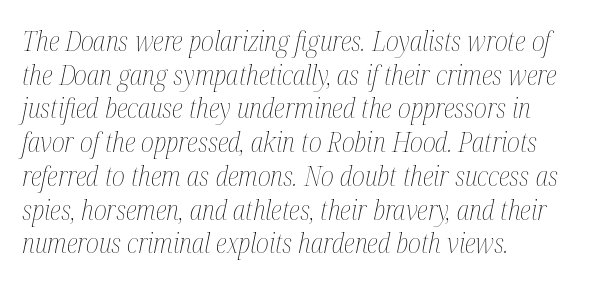
Q: Is the text bold? A: No.
Q: Is the text italic (slanted)? A: Yes, it leans right by about 12 degrees.
Q: Is the text underlined? A: No.
Q: How is the paragraph aligned? A: Left-aligned.
Q: Is the spacing between letters normal or unusually wide? A: Normal.
Q: Is the spacing between lines tight, normal or loose? A: Normal.
